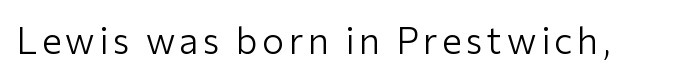
{"serif": "no", "italic": "no", "bold": "no", "weight": "light", "width": "normal", "stroke_contrast": "low", "x_height": "medium", "monospaced": "no", "underline": "no", "glyph_px": 37}
